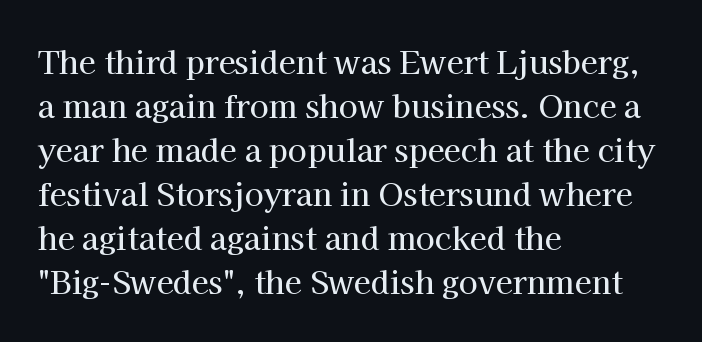
Q: Is the text italic (slanted)? A: No, it is upright.
Q: Is the typeface a serif or a sans-serif typeface? A: Serif.
Q: Is the text underlined? A: No.
Q: How is the paragraph aligned? A: Left-aligned.
Q: Is the spacing between letters normal or unusually wide? A: Normal.
Q: Is the spacing between lines tight, normal or loose? A: Normal.
Q: Width (condensed, normal, or wide)? A: Normal.
Q: Stroke contrast? A: High.
Q: x-height? A: Medium.
Q: Monospaced? A: No.
